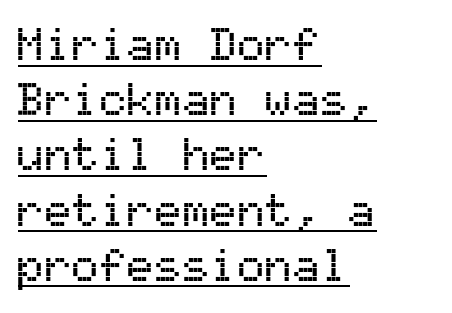
This is the regular roman posture of the typeface. In terms of letterform style, serifs are entirely absent. Monospaced: the letters line up in strict vertical columns. In designer terms, the underline attribute is active on this setting. Is the block centered? No — it sits flush against the left margin. The line texture is even and compact thanks to regular tracking.
